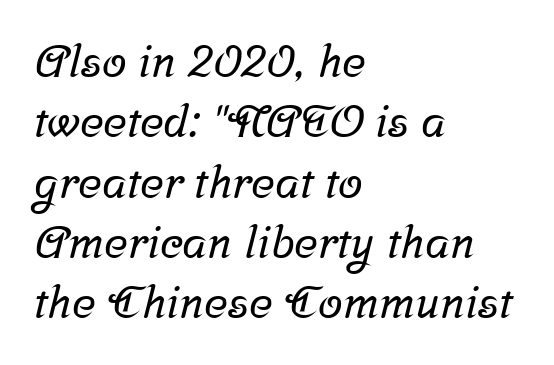
{"width": "normal", "stroke_contrast": "low", "x_height": "medium", "monospaced": "no", "underline": "no", "align": "left", "line_spacing": "normal", "line_spacing_ratio": 1.34, "letter_spacing": "normal", "letter_spacing_em": 0.0, "glyph_px": 45}
